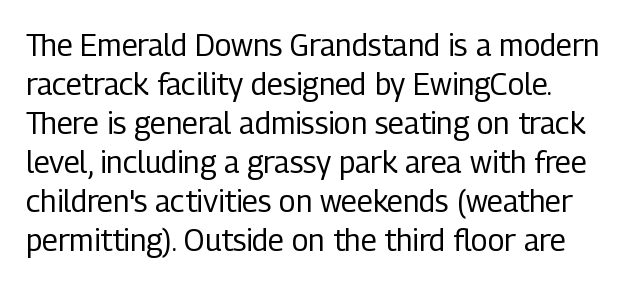
{"serif": "no", "italic": "no", "bold": "no", "weight": "regular", "width": "condensed", "stroke_contrast": "low", "x_height": "medium", "monospaced": "no", "underline": "no", "line_spacing": "normal", "line_spacing_ratio": 1.3, "letter_spacing": "normal", "letter_spacing_em": 0.0, "glyph_px": 30}
